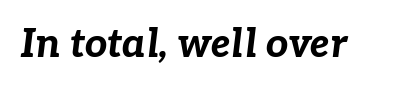
Q: Is the text bold? A: Yes.
Q: Is the text italic (slanted)? A: Yes, it leans right by about 7 degrees.
Q: Is the text underlined? A: No.
Q: Is the spacing between letters normal or unusually wide? A: Normal.
Q: Width (condensed, normal, or wide)? A: Normal.
Q: Stroke contrast? A: Low.
Q: x-height? A: Medium.
Q: Monospaced? A: No.
